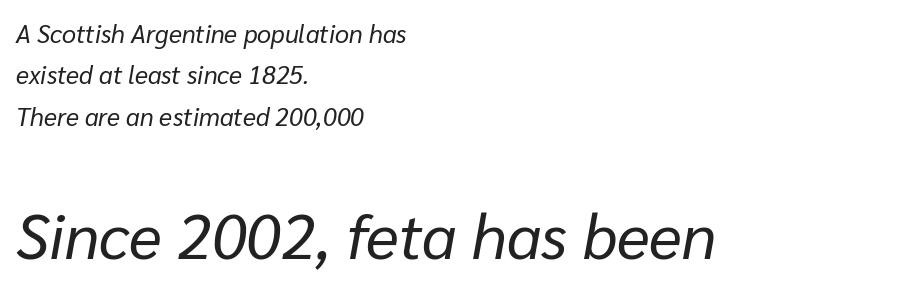
{"italic": "yes", "lean": "right", "slant_degrees": 10, "bold": "no", "weight": "regular", "width": "normal", "stroke_contrast": "low", "x_height": "medium", "monospaced": "no", "underline": "no", "align": "left", "line_spacing": "normal", "line_spacing_ratio": 1.66, "letter_spacing": "normal", "letter_spacing_em": 0.0, "larger_block": "second", "size_ratio": 2.52, "glyph_px": 63}
